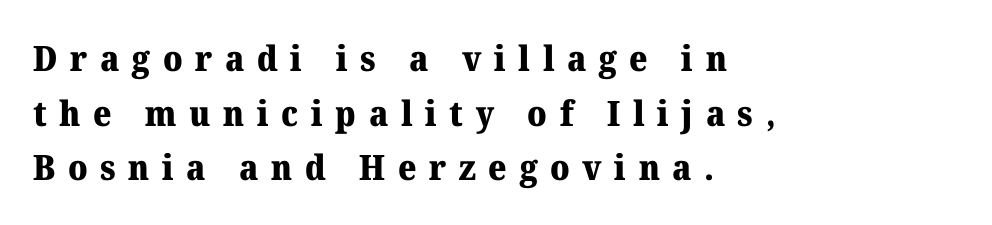
Q: Is the text bold? A: Yes.
Q: Is the text italic (slanted)? A: No, it is upright.
Q: Is the typeface a serif or a sans-serif typeface? A: Serif.
Q: Is the text underlined? A: No.
Q: How is the paragraph aligned? A: Left-aligned.
Q: Is the spacing between letters normal or unusually wide? A: Unusually wide.
Q: Is the spacing between lines tight, normal or loose? A: Normal.
Q: Width (condensed, normal, or wide)? A: Normal.
Q: Stroke contrast? A: Medium.
Q: x-height? A: Medium.
Q: Monospaced? A: No.
